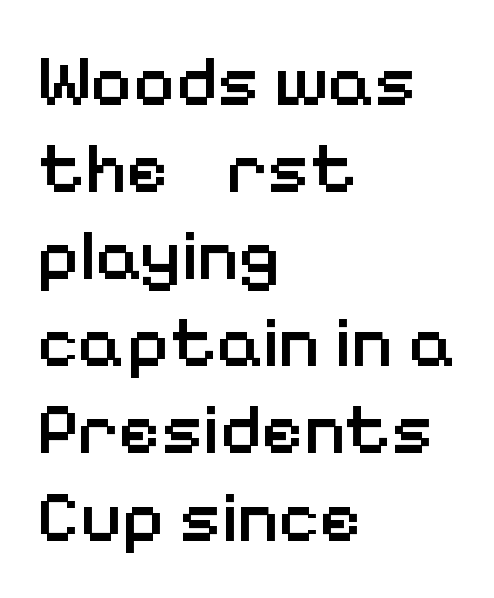
{"serif": "no", "italic": "no", "bold": "semi", "weight": "semibold", "width": "normal", "stroke_contrast": "low", "x_height": "medium", "monospaced": "no", "underline": "no", "align": "left", "line_spacing_ratio": 1.21, "letter_spacing": "normal", "letter_spacing_em": 0.0, "glyph_px": 72}
